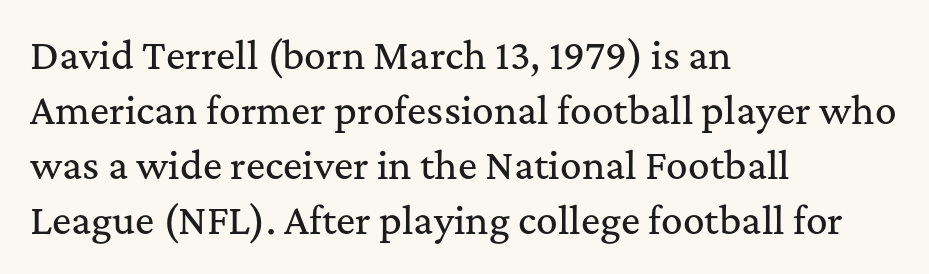
Is the block centered? No — it sits flush against the left margin. Successive baselines arrive at the customary interval. Spacing verdict: proportional, widths tailored to each character. Observe the ordinary spacing: letters are neighbours, not strangers. Note: serifs present on the glyphs. Posture: upright roman.
